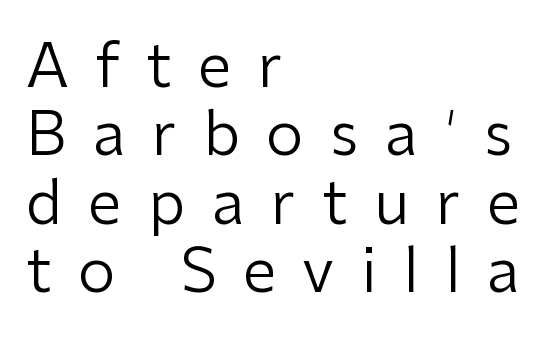
Q: Is the text bold? A: No.
Q: Is the text italic (slanted)? A: No, it is upright.
Q: Is the typeface a serif or a sans-serif typeface? A: Sans-serif.
Q: Is the text underlined? A: No.
Q: How is the paragraph aligned? A: Left-aligned.
Q: Is the spacing between letters normal or unusually wide? A: Unusually wide.
Q: Is the spacing between lines tight, normal or loose? A: Tight.
Q: Width (condensed, normal, or wide)? A: Normal.
Q: Stroke contrast? A: Low.
Q: x-height? A: Medium.
Q: Monospaced? A: No.
